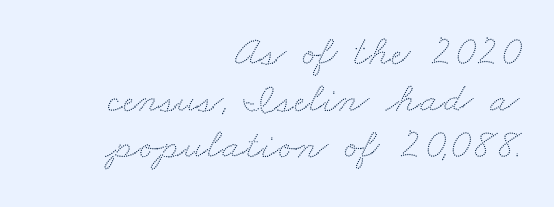
The image shows 42 px wide type; set right-aligned, tight line spacing (1.11x), normal letter spacing, not underlined; low stroke contrast and a small x-height.
